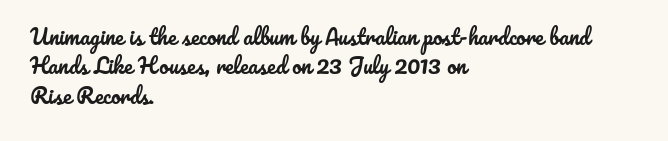
{"underline": "no", "align": "left", "line_spacing": "normal", "line_spacing_ratio": 1.4, "letter_spacing": "normal", "letter_spacing_em": 0.0, "glyph_px": 21}
